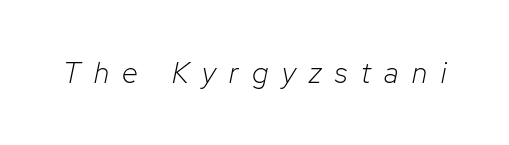
Compared with a typical body face, this is equally light or lighter still. Do the characters align in a grid? No, the font is proportional. Letters rest on an invisible, unmarked baseline. Compared with typical body copy, the letter spacing here is much looser.
